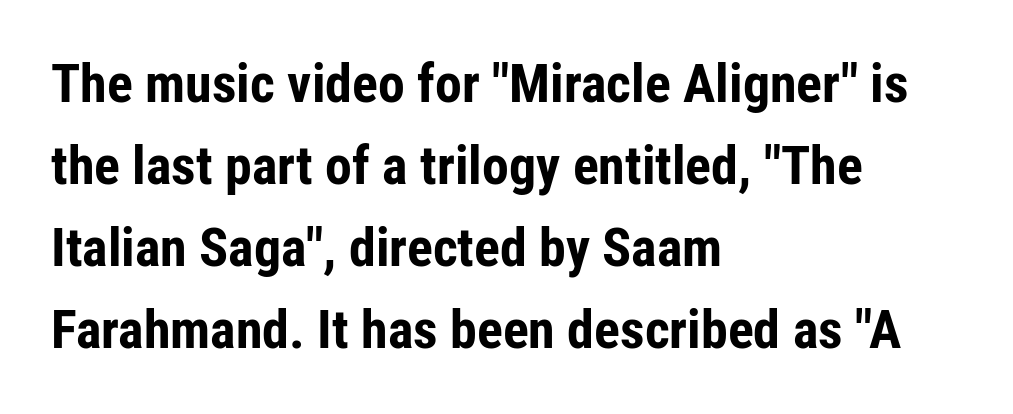
The letters stand upright; this is a roman face. A classic flush-left, rag-right setting is used for this passage. Students, observe: this is what conventionally led text looks like. Chunky letters — that's bold for sure.
